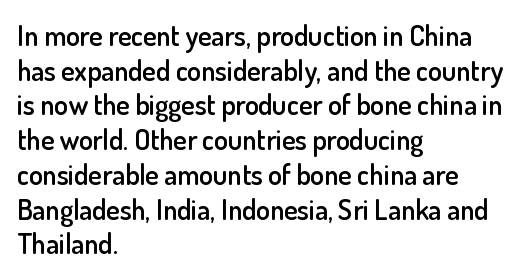
The image shows 28 px semibold sans-serif type, upright; set left-aligned, line spacing 1.24x, normal letter spacing, not underlined; low stroke contrast and a small x-height.
